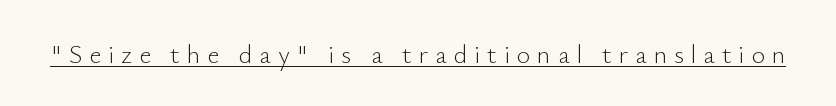
Loose tracking; the words dissolve into strings of separated letters. In designer terms, the underline attribute is active on this setting. Upright lettering throughout. No chunkiness to these letters — they're not bold.
